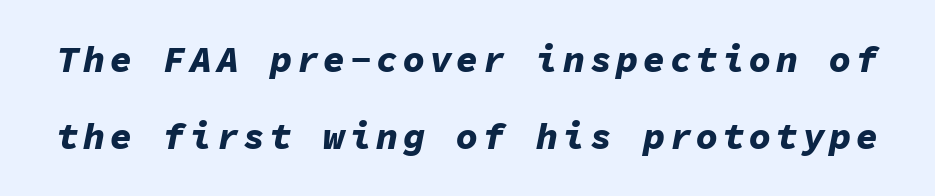
Heft: maximum for text — a bold. Think of a typewriter: that constant character pitch is what you see here. Rows of type keep a wide berth in the vertical direction. A bare baseline throughout the passage.
